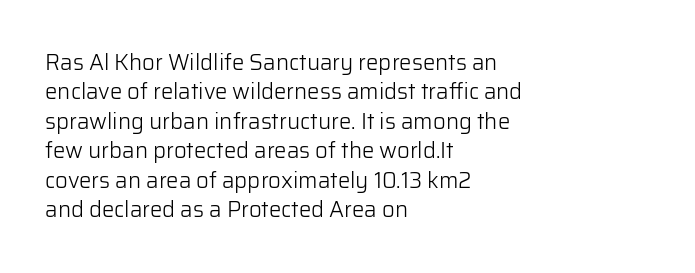
The image shows 22 px text type, upright; set left-aligned, normal line spacing (1.34x), normal letter spacing, not underlined.
